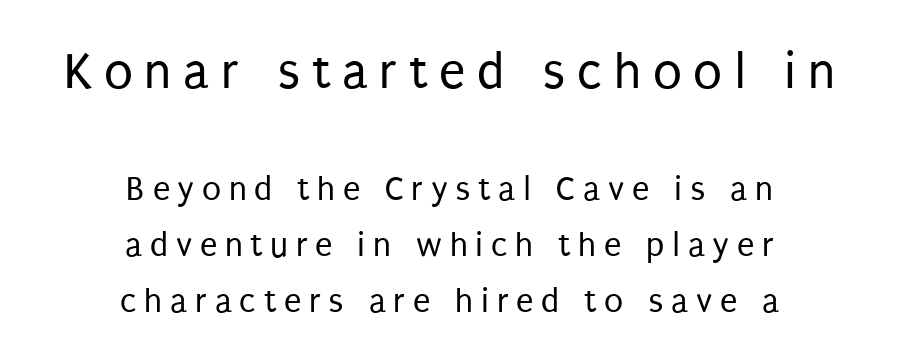
The image shows 53 px regular-weight, condensed sans-serif type, upright; set centered, normal line spacing (1.6x), unusually wide letter spacing (+0.22 em), not underlined; the first (top) block is 1.51x larger; low stroke contrast and a large x-height.
